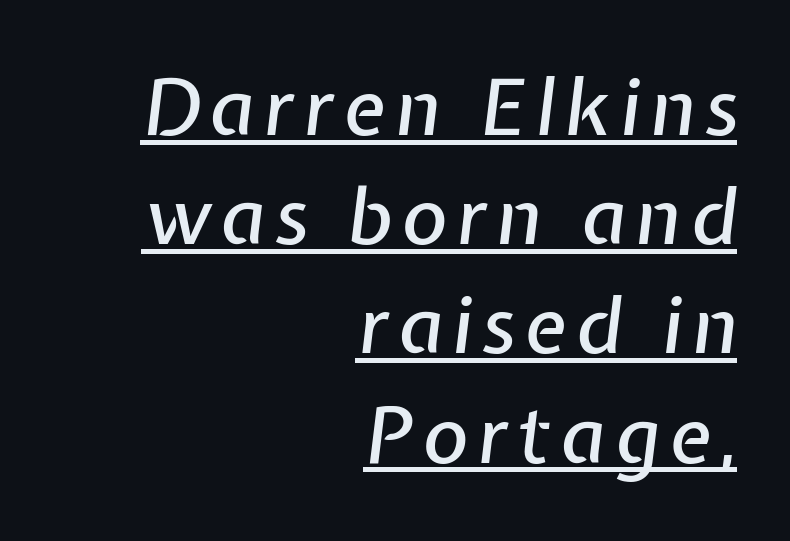
Would a proofreader flag this as italicized? Yes. The rag falls on the left side of this text block. Is this a fixed-width face? No — the glyphs have proportional, varying widths. Normally led — the rows are evenly, conventionally spaced. A rule runs beneath these lines of type.
